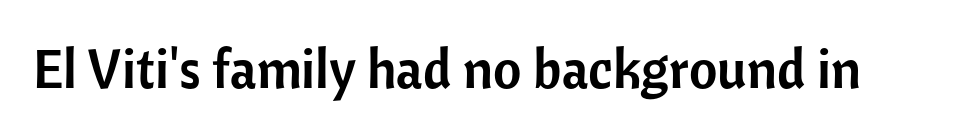
The image shows 55 px sans-serif type, upright; set normal letter spacing, not underlined; low stroke contrast and a medium x-height.
